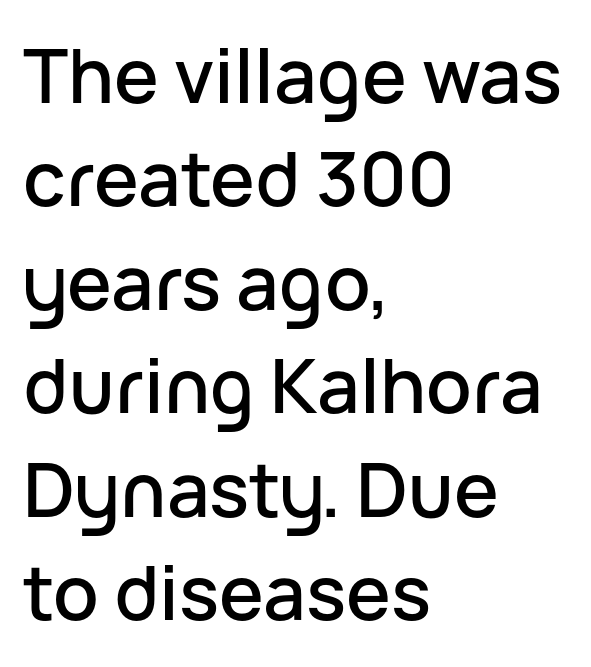
{"serif": "no", "italic": "no", "width": "normal", "stroke_contrast": "low", "x_height": "medium", "monospaced": "no", "underline": "no", "align": "left", "line_spacing": "normal", "line_spacing_ratio": 1.38, "letter_spacing": "normal", "letter_spacing_em": 0.0, "glyph_px": 75}
